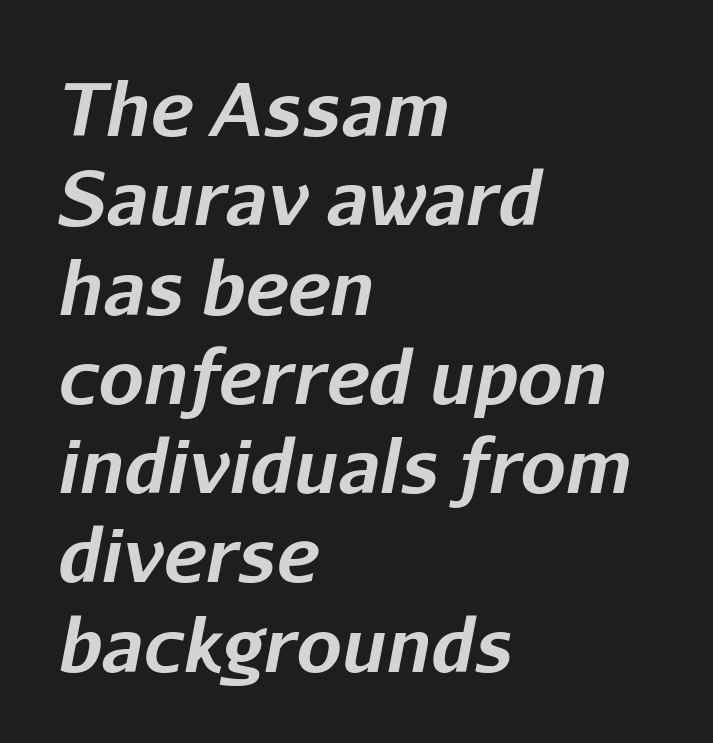
Q: Is the text bold? A: Yes.
Q: Is the text italic (slanted)? A: Yes, it leans right by about 11 degrees.
Q: Is the text underlined? A: No.
Q: How is the paragraph aligned? A: Left-aligned.
Q: Is the spacing between letters normal or unusually wide? A: Normal.
Q: Width (condensed, normal, or wide)? A: Normal.
Q: Stroke contrast? A: Low.
Q: x-height? A: Medium.
Q: Monospaced? A: No.
